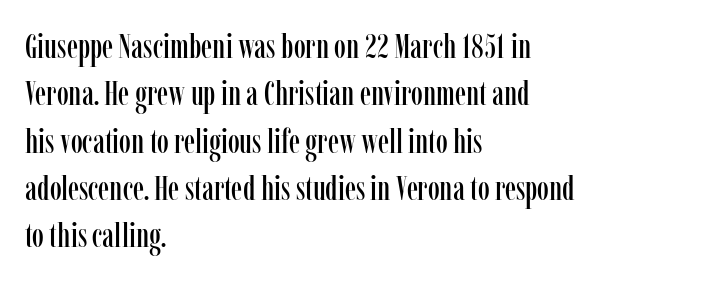
{"serif": "yes", "italic": "no", "width": "condensed", "stroke_contrast": "low", "x_height": "medium", "monospaced": "no", "underline": "no", "align": "left", "line_spacing": "normal", "line_spacing_ratio": 1.39, "letter_spacing": "normal", "letter_spacing_em": 0.0, "glyph_px": 34}
